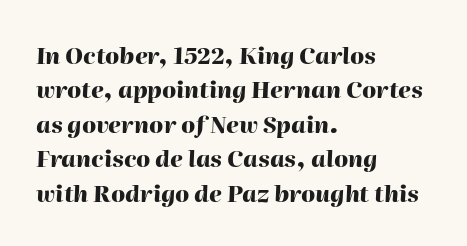
The rag falls on the right side of this text block. The space beneath each line is pristine and unruled. The sample has been set heavy, in full bold. The leading is moderate, giving the passage an even texture. A typesetter would call this zero additional tracking.
